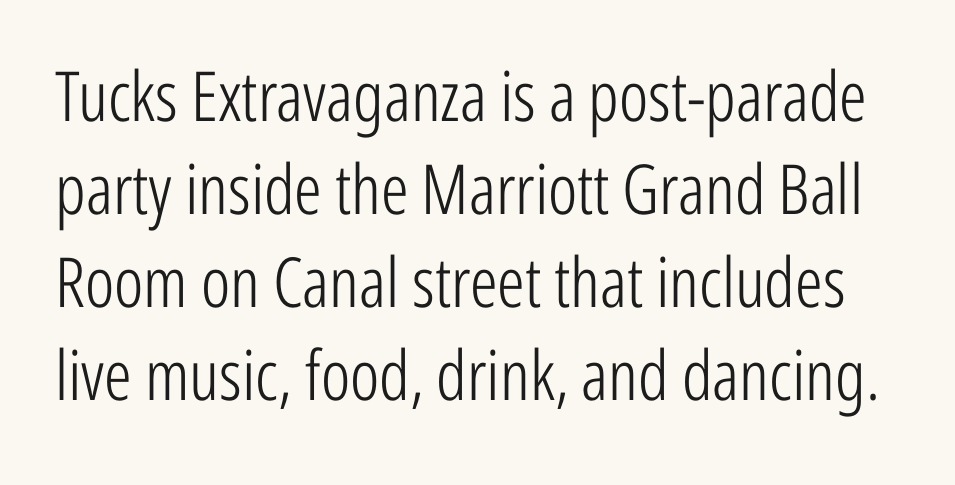
{"serif": "no", "italic": "no", "bold": "no", "weight": "light", "width": "condensed", "stroke_contrast": "low", "x_height": "medium", "monospaced": "no", "underline": "no", "line_spacing": "normal", "line_spacing_ratio": 1.35, "letter_spacing": "normal", "letter_spacing_em": 0.0, "glyph_px": 69}
